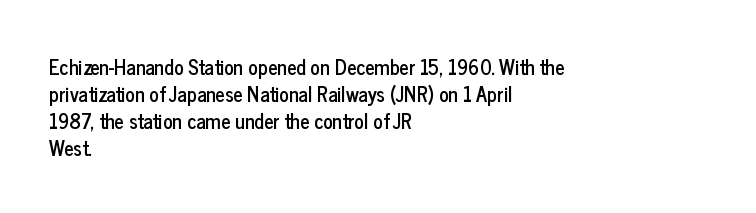
One-word summary of the alignment: left. The words here are not underlined. The passage shown stacks its lines at a standard gap. These lines were composed using upright roman letters.
